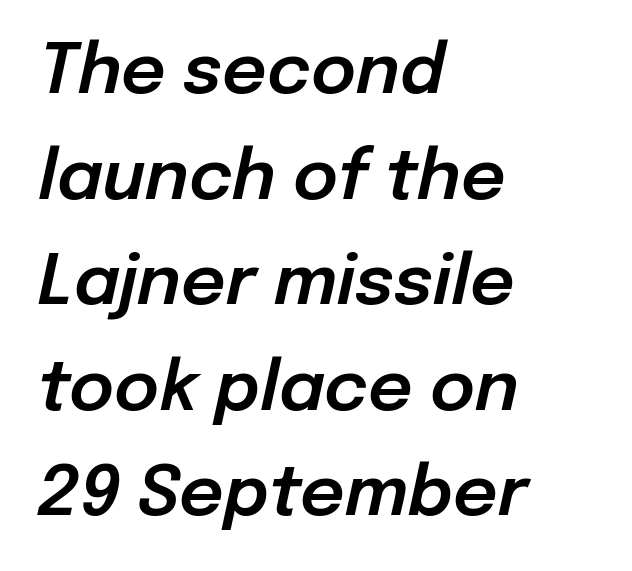
The image shows 69 px text type, italic (leaning right); set left-aligned, normal line spacing (1.53x), normal letter spacing, not underlined; low stroke contrast and a medium x-height.
